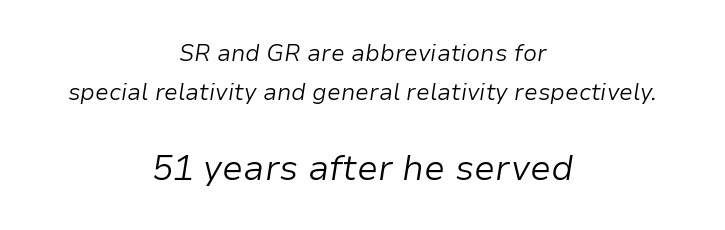
In this sample the second text group is rendered at the bigger scale. In terms of posture, this sample is oblique. Do the characters align in a grid? No, the font is proportional. Teacher's note: observe the equal gaps on both sides — that is centered alignment.
